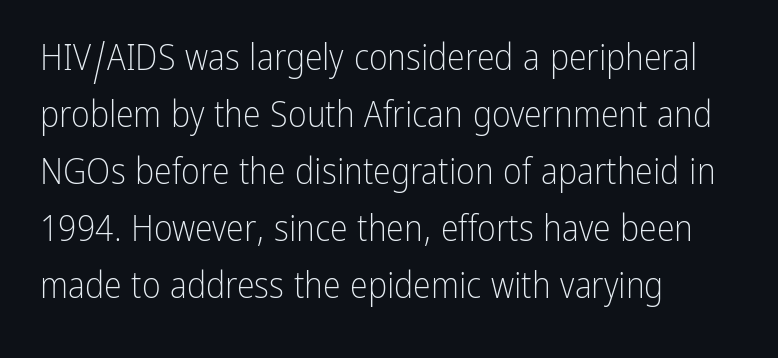
The image shows 36 px light, condensed sans-serif type, upright; set left-aligned, normal line spacing (1.58x), normal letter spacing, not underlined; low stroke contrast and a medium x-height.
